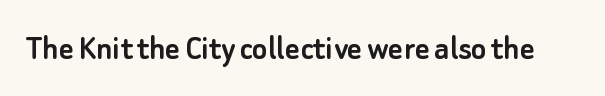
{"serif": "no", "italic": "no", "width": "normal", "stroke_contrast": "low", "x_height": "small", "monospaced": "no", "underline": "no", "letter_spacing": "normal", "letter_spacing_em": 0.0, "glyph_px": 36}
